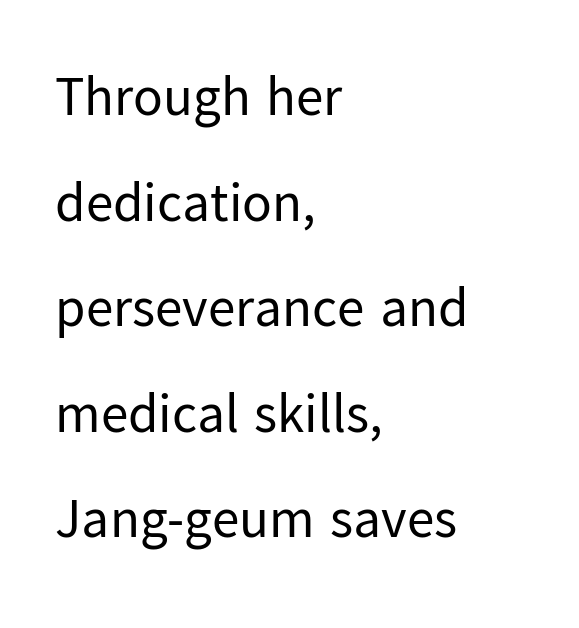
The baseline area is clear. How are the letters spaced? Ordinarily, with no added tracking. Every stem runs plumb, perpendicular to the baseline. Teacher's note: observe the even left margin — that is flush-left alignment. Unlike a traditional serif, this face leaves its strokes unadorned.
